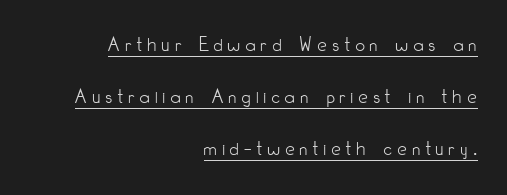
Horizontally, the lines are justified to the trailing edge only. Students, observe: this is what heavily led, spacious text looks like. The letterforms sit at book weight or below. This sample uses an upright cut, with every glyph sitting square on the baseline. Display-style spreading of the glyphs; the letterfit is very open.
